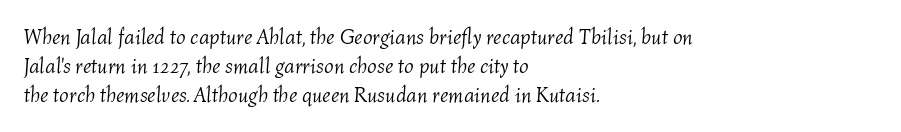
{"italic": "yes", "lean": "right", "slant_degrees": 4, "bold": "no", "underline": "no", "align": "left", "line_spacing": "normal", "line_spacing_ratio": 1.38, "letter_spacing": "normal", "letter_spacing_em": 0.0, "glyph_px": 21}
